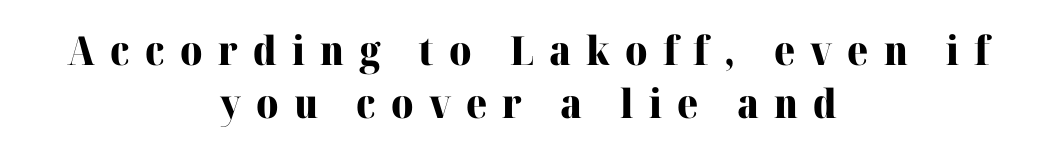
Q: Is the text bold? A: Yes.
Q: Is the text italic (slanted)? A: No, it is upright.
Q: Is the typeface a serif or a sans-serif typeface? A: Serif.
Q: Is the text underlined? A: No.
Q: How is the paragraph aligned? A: Centered.
Q: Is the spacing between letters normal or unusually wide? A: Unusually wide.
Q: Is the spacing between lines tight, normal or loose? A: Normal.
Q: Width (condensed, normal, or wide)? A: Normal.
Q: Stroke contrast? A: High.
Q: x-height? A: Medium.
Q: Monospaced? A: No.
